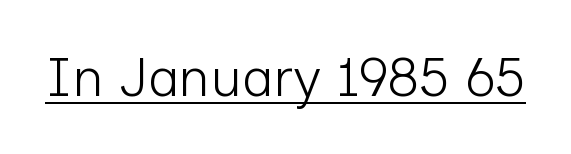
Q: Is the text bold? A: No.
Q: Is the text italic (slanted)? A: No, it is upright.
Q: Is the typeface a serif or a sans-serif typeface? A: Sans-serif.
Q: Is the text underlined? A: Yes.
Q: Is the spacing between letters normal or unusually wide? A: Normal.
Q: Width (condensed, normal, or wide)? A: Normal.
Q: Stroke contrast? A: Low.
Q: x-height? A: Medium.
Q: Monospaced? A: No.
